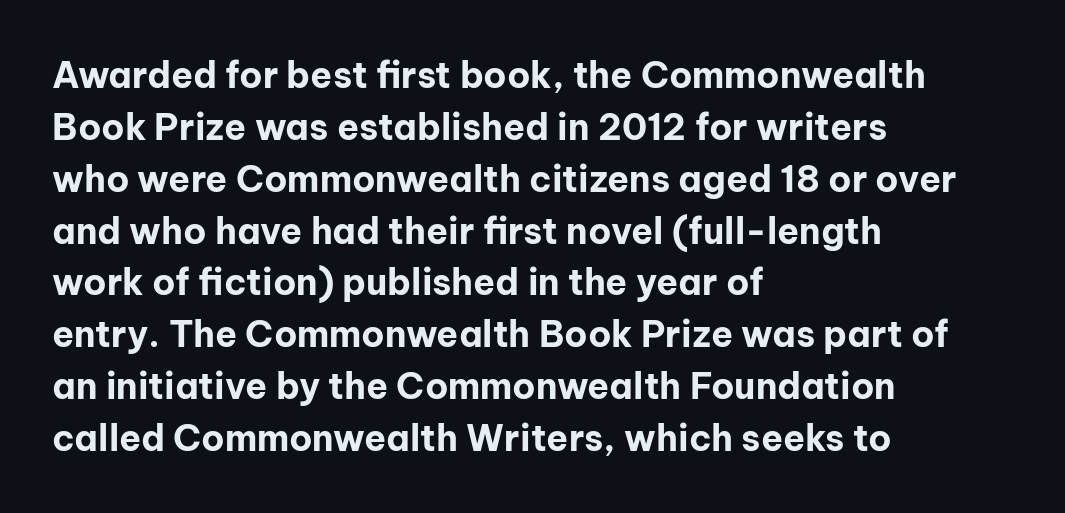
One-word summary of the alignment: left. A bare baseline throughout the passage. Notice how descenders clear the ascenders below comfortably — that's standard leading. Weight: bold.
